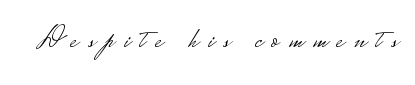
{"serif": "no", "bold": "no", "weight": "light", "width": "wide", "stroke_contrast": "low", "monospaced": "no", "underline": "no", "letter_spacing": "wide", "letter_spacing_em": 0.33, "glyph_px": 30}
